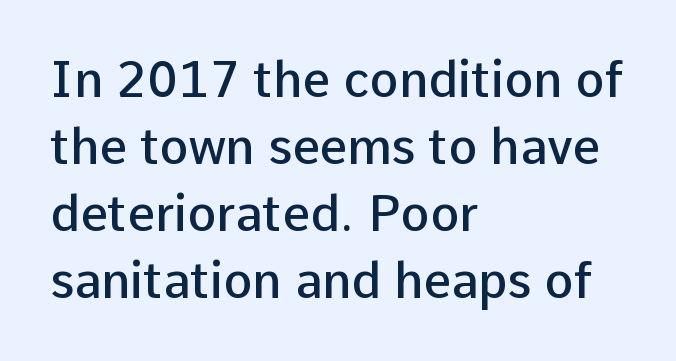
Compared with a centered layout, this one pins lines to the left instead. A typesetter would mark this as roman, not italic. Letter spacing: default. Successive baselines arrive at the customary interval. Looks like regular typesetting: each glyph gets only the width it needs. Semibold letterforms, between regular and bold.
